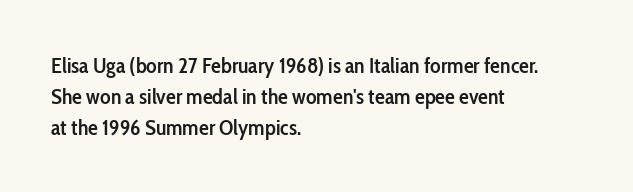
Q: Is the text bold? A: Semi-bold.
Q: Is the text italic (slanted)? A: No, it is upright.
Q: Is the text underlined? A: No.
Q: How is the paragraph aligned? A: Left-aligned.
Q: Is the spacing between letters normal or unusually wide? A: Normal.
Q: Is the spacing between lines tight, normal or loose? A: Normal.
